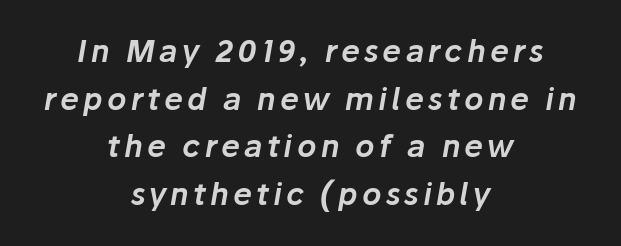
Any mark beneath the type? The region is blank. Notice how the stems are inclined rather than vertical — that's the hallmark of italics. Alignment: centered. The letters advance in unequal steps, a hallmark of proportional type. The space between consecutive lines is moderate.
